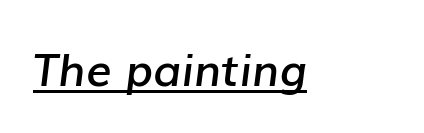
{"italic": "yes", "lean": "right", "slant_degrees": 7, "bold": "semi", "weight": "semibold", "width": "normal", "stroke_contrast": "low", "x_height": "medium", "monospaced": "no", "underline": "yes", "letter_spacing": "normal", "letter_spacing_em": 0.0, "glyph_px": 45}
